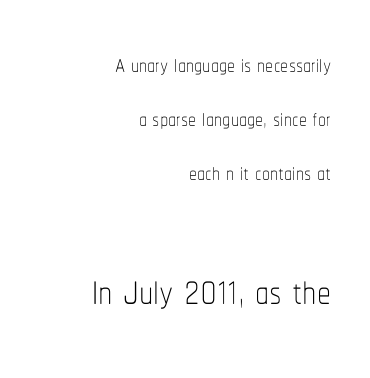
The image shows 56 px thin, condensed type, upright; set right-aligned, normal line spacing (1.69x), normal letter spacing, not underlined; the second (bottom) block is 1.75x larger; low stroke contrast and a medium x-height.
